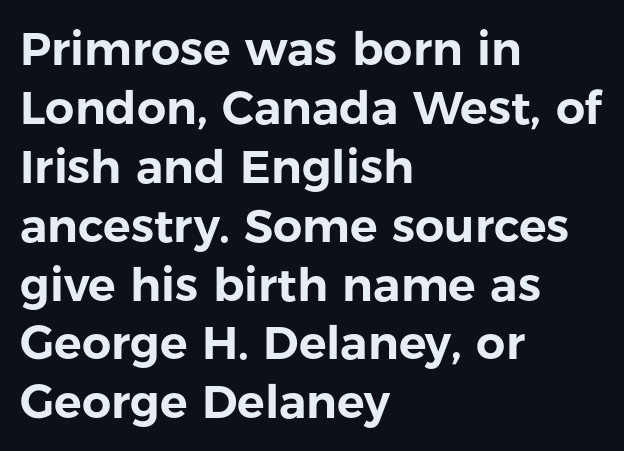
Q: Is the text italic (slanted)? A: No, it is upright.
Q: Is the typeface a serif or a sans-serif typeface? A: Sans-serif.
Q: Is the text underlined? A: No.
Q: How is the paragraph aligned? A: Left-aligned.
Q: Is the spacing between letters normal or unusually wide? A: Normal.
Q: Is the spacing between lines tight, normal or loose? A: Normal.
Q: Width (condensed, normal, or wide)? A: Normal.
Q: Stroke contrast? A: Low.
Q: x-height? A: Medium.
Q: Monospaced? A: No.
